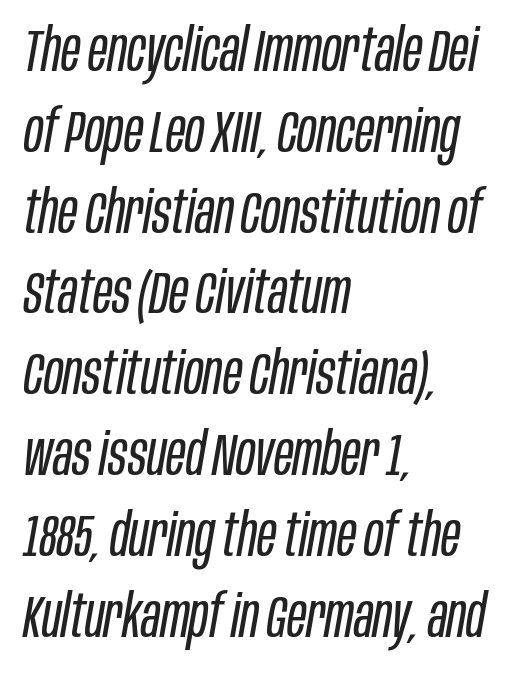
Q: Is the text bold? A: No.
Q: Is the text italic (slanted)? A: Yes, it leans right by about 10 degrees.
Q: Is the text underlined? A: No.
Q: How is the paragraph aligned? A: Left-aligned.
Q: Is the spacing between letters normal or unusually wide? A: Normal.
Q: Is the spacing between lines tight, normal or loose? A: Normal.
Q: Width (condensed, normal, or wide)? A: Condensed.
Q: Stroke contrast? A: Low.
Q: x-height? A: Large.
Q: Monospaced? A: No.
